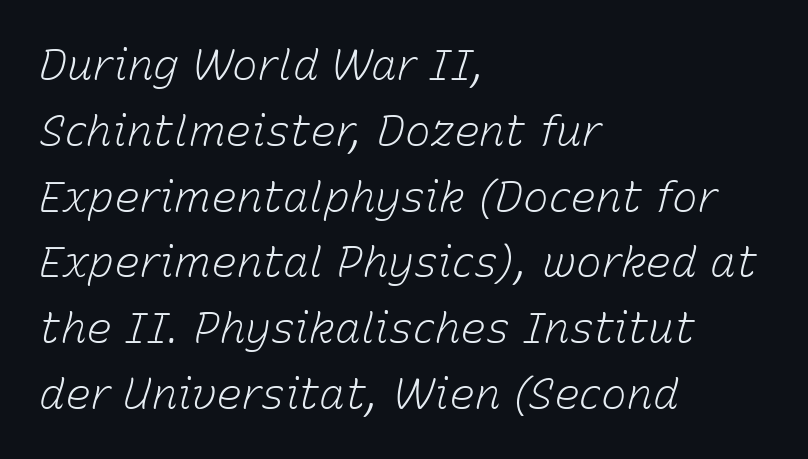
The image shows 43 px light type, italic (leaning right); set left-aligned, normal line spacing (1.53x), normal letter spacing, not underlined; low stroke contrast and a medium x-height.
